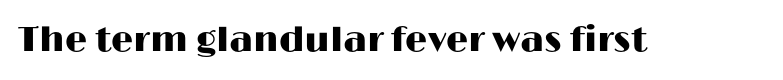
{"serif": "no", "italic": "no", "width": "wide", "stroke_contrast": "high", "x_height": "medium", "monospaced": "no", "underline": "no", "letter_spacing": "normal", "letter_spacing_em": 0.0, "glyph_px": 35}
